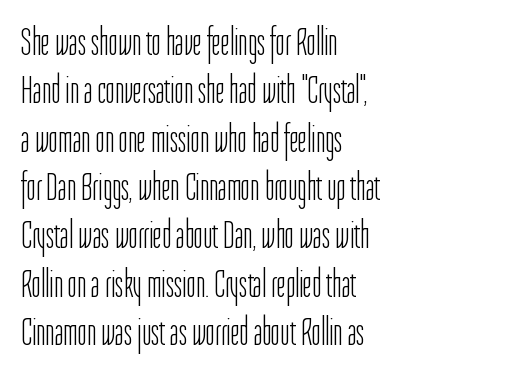
Q: Is the text bold? A: No.
Q: Is the text italic (slanted)? A: No, it is upright.
Q: Is the typeface a serif or a sans-serif typeface? A: Sans-serif.
Q: Is the text underlined? A: No.
Q: How is the paragraph aligned? A: Left-aligned.
Q: Is the spacing between letters normal or unusually wide? A: Normal.
Q: Width (condensed, normal, or wide)? A: Condensed.
Q: Stroke contrast? A: Low.
Q: x-height? A: Medium.
Q: Monospaced? A: No.
